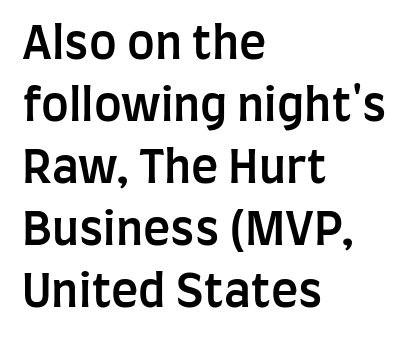
The image shows 46 px semibold, condensed sans-serif type, upright; set left-aligned, normal line spacing (1.35x), normal letter spacing, not underlined; low stroke contrast and a large x-height.
